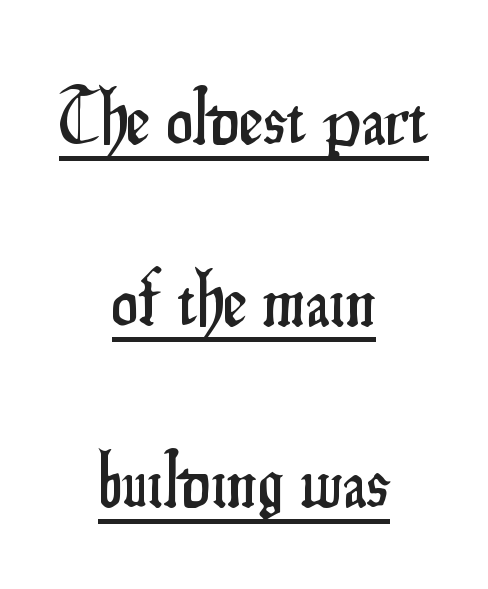
The image shows 76 px condensed sans-serif type, upright; set centered, loose line spacing (2.39x), normal letter spacing, underlined; low stroke contrast and a small x-height.
